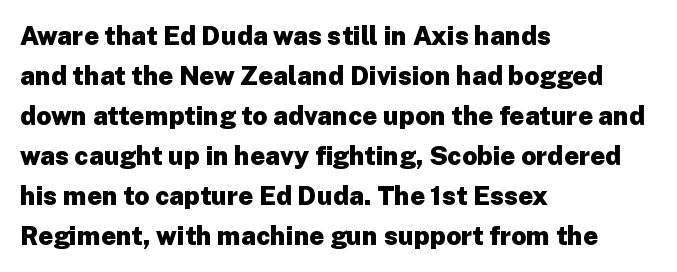
The image shows 26 px bold type, upright; set left-aligned, normal line spacing (1.54x), normal letter spacing, not underlined.
